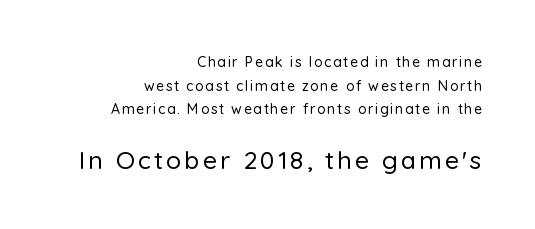
{"italic": "no", "underline": "no", "align": "right", "line_spacing": "normal", "line_spacing_ratio": 1.68, "larger_block": "second", "size_ratio": 1.79, "glyph_px": 25}
